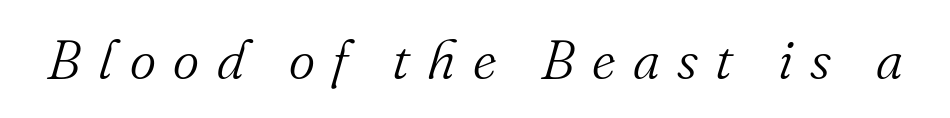
{"serif": "yes", "italic": "yes", "lean": "right", "slant_degrees": 16, "bold": "no", "weight": "light", "width": "normal", "stroke_contrast": "medium", "x_height": "small", "monospaced": "no", "underline": "no", "letter_spacing": "wide", "letter_spacing_em": 0.31, "glyph_px": 56}
